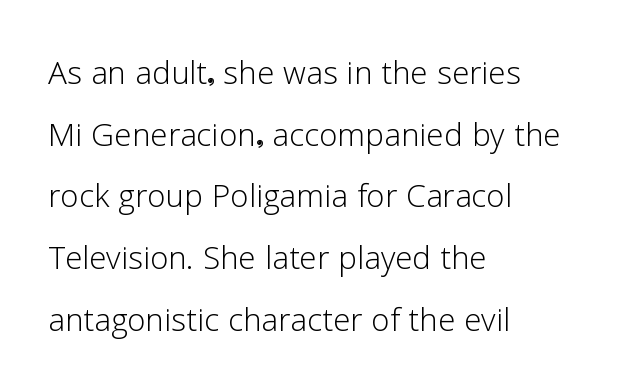
The lettering holds an erect, upright posture throughout. Think of a printed novel: that variable character pitch is what you see here. Every row of glyphs begins at an identical x-position on the left. The face used here is rendered with its standard letterfit. The leading is moderate, giving the passage an even texture.
